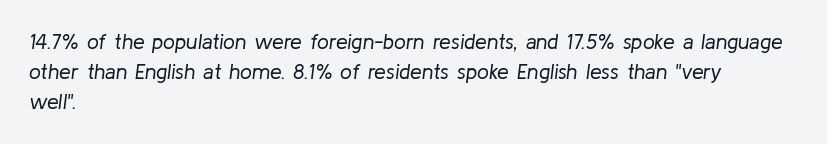
The image shows 21 px text type, italic (leaning right); set left-aligned, normal line spacing (1.43x), normal letter spacing, not underlined.
